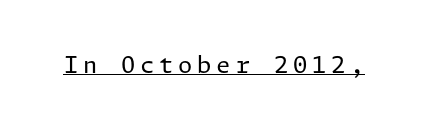
The face used here appears with an underline applied. This is the regular roman posture of the typeface. On a weight scale, this lands at 450 or below. Each word looks stretched out because of the extra space between its letters.
